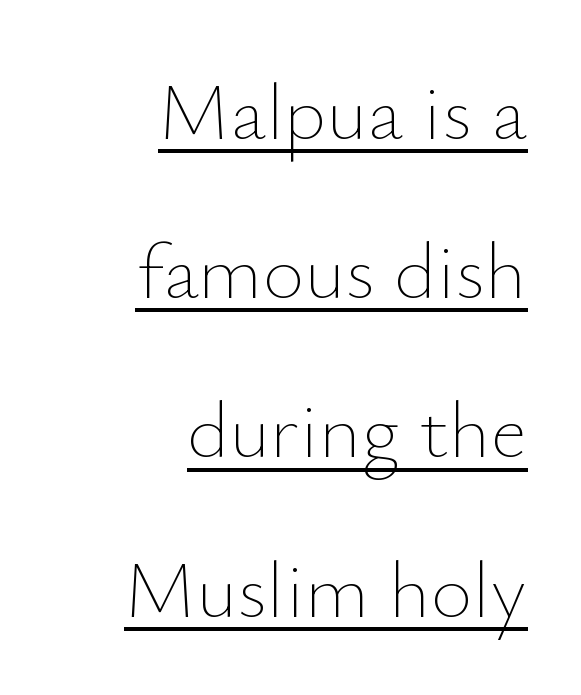
{"italic": "no", "bold": "no", "weight": "thin", "width": "normal", "stroke_contrast": "low", "x_height": "small", "monospaced": "no", "underline": "yes", "align": "right", "line_spacing": "loose", "line_spacing_ratio": 1.99, "letter_spacing": "normal", "letter_spacing_em": 0.0, "glyph_px": 80}
